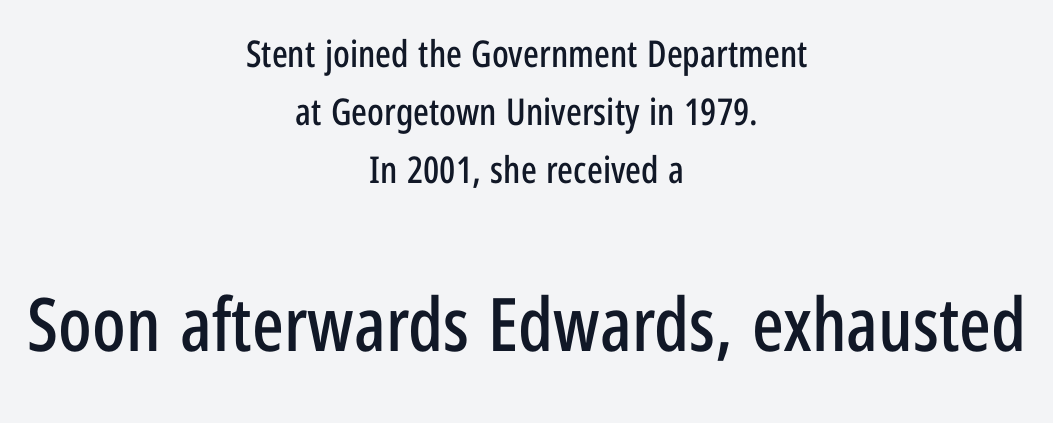
Q: Is the text italic (slanted)? A: No, it is upright.
Q: Is the typeface a serif or a sans-serif typeface? A: Sans-serif.
Q: Is the text underlined? A: No.
Q: How is the paragraph aligned? A: Centered.
Q: Is the spacing between letters normal or unusually wide? A: Normal.
Q: Is the spacing between lines tight, normal or loose? A: Normal.
Q: Which block of text is set in a larger size, the first (top) or the second (bottom)? A: The second (bottom) one.
Q: Width (condensed, normal, or wide)? A: Condensed.
Q: Stroke contrast? A: Low.
Q: x-height? A: Medium.
Q: Monospaced? A: No.
